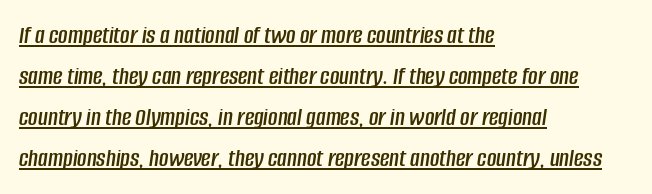
Q: Is the text italic (slanted)? A: Yes, it leans right by about 8 degrees.
Q: Is the text underlined? A: Yes.
Q: How is the paragraph aligned? A: Left-aligned.
Q: Is the spacing between letters normal or unusually wide? A: Normal.
Q: Is the spacing between lines tight, normal or loose? A: Normal.
